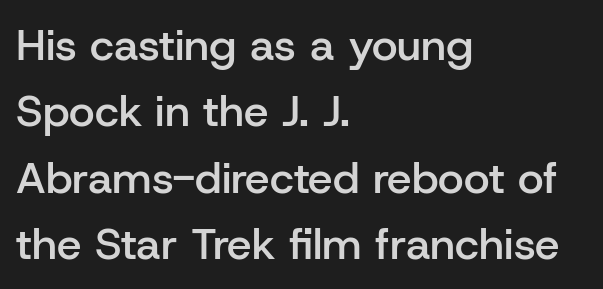
The type sits square on the baseline with zero lean. Looks like regular typesetting: each glyph gets only the width it needs. Where is the straight margin? On the left. What's the leading like? Ordinary, nothing unusual. You could call the tracking neutral — neither tight nor loose.
